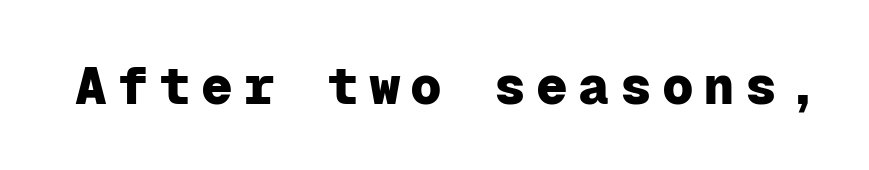
Q: Is the text bold? A: Yes.
Q: Is the text italic (slanted)? A: No, it is upright.
Q: Is the typeface a serif or a sans-serif typeface? A: Sans-serif.
Q: Is the text underlined? A: No.
Q: Width (condensed, normal, or wide)? A: Normal.
Q: Stroke contrast? A: Low.
Q: x-height? A: Medium.
Q: Monospaced? A: Yes.
